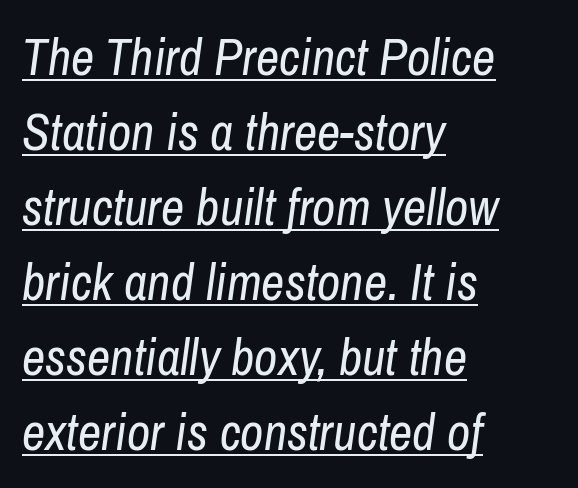
Where is the straight margin? On the left. Spacing between characters is what you'd get straight out of the box. The rendering uses the underline text-decoration. Here the designer chose a conventional face with non-uniform glyph widths. Leading matches the norm, producing a regular column. Looking at the ascenders, they clearly lean.
